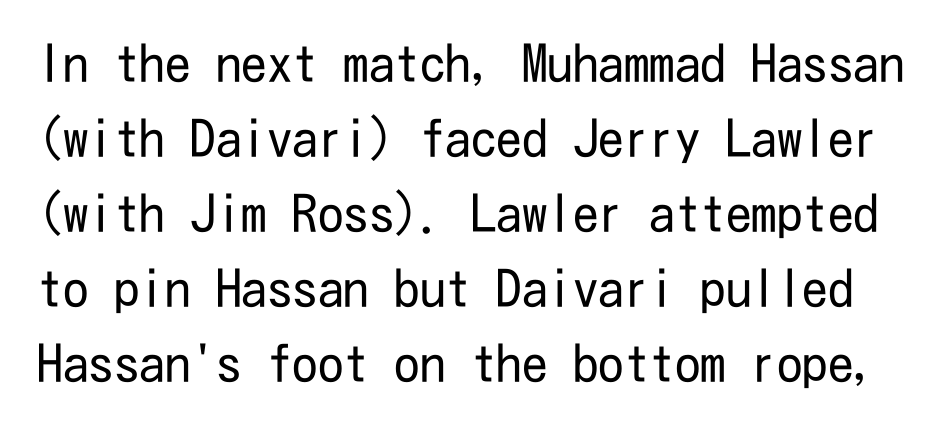
The image shows 51 px regular-weight, condensed sans-serif type, upright; set normal line spacing (1.47x), normal letter spacing, not underlined; low stroke contrast and a medium x-height.
